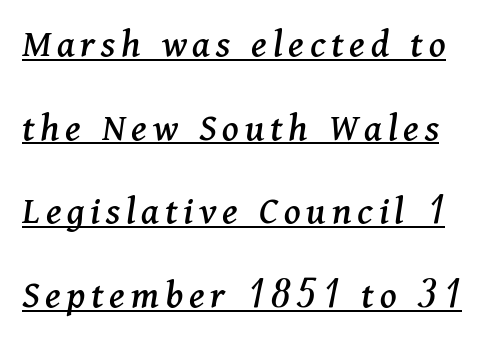
Each letter keeps its own natural width here, so spacing adapts to shape. Does the leading feel generous? Absolutely, it's lavish. Is this a sans? No — the strokes have serifs. There's an unmistakable incline to the writing here.
